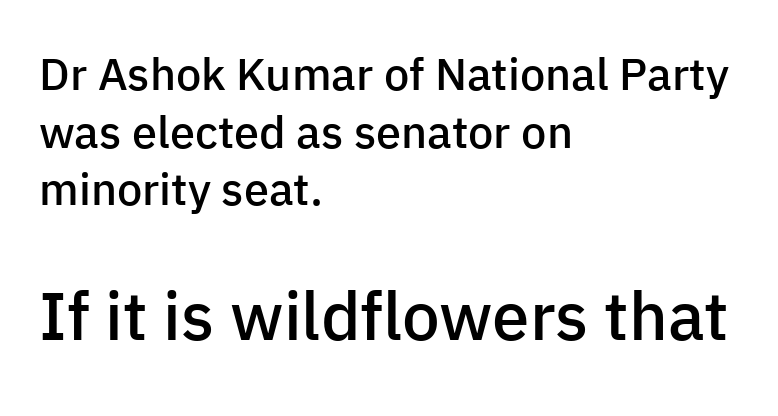
{"serif": "no", "italic": "no", "bold": "semi", "weight": "semibold", "width": "normal", "stroke_contrast": "low", "x_height": "medium", "monospaced": "no", "underline": "no", "align": "left", "line_spacing": "normal", "line_spacing_ratio": 1.28, "letter_spacing": "normal", "letter_spacing_em": 0.0, "larger_block": "second", "size_ratio": 1.49, "glyph_px": 67}
